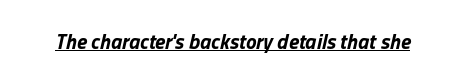
Q: Is the text bold? A: Yes.
Q: Is the text italic (slanted)? A: Yes, it leans right by about 13 degrees.
Q: Is the text underlined? A: Yes.
Q: Is the spacing between letters normal or unusually wide? A: Normal.
